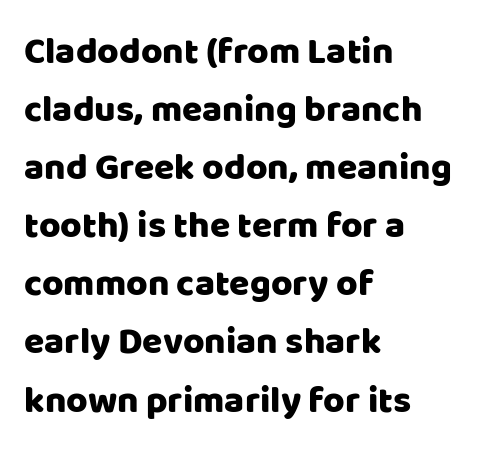
The image shows 37 px sans-serif type, upright; set left-aligned, normal line spacing (1.57x), normal letter spacing, not underlined; low stroke contrast and a large x-height.
